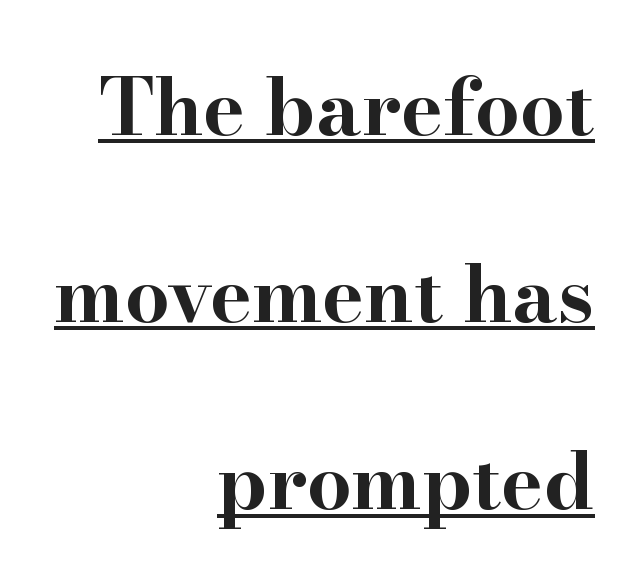
Q: Is the text bold? A: Yes.
Q: Is the text italic (slanted)? A: No, it is upright.
Q: Is the typeface a serif or a sans-serif typeface? A: Serif.
Q: Is the text underlined? A: Yes.
Q: How is the paragraph aligned? A: Right-aligned.
Q: Is the spacing between letters normal or unusually wide? A: Normal.
Q: Is the spacing between lines tight, normal or loose? A: Loose.
Q: Width (condensed, normal, or wide)? A: Wide.
Q: Stroke contrast? A: High.
Q: x-height? A: Small.
Q: Monospaced? A: No.
